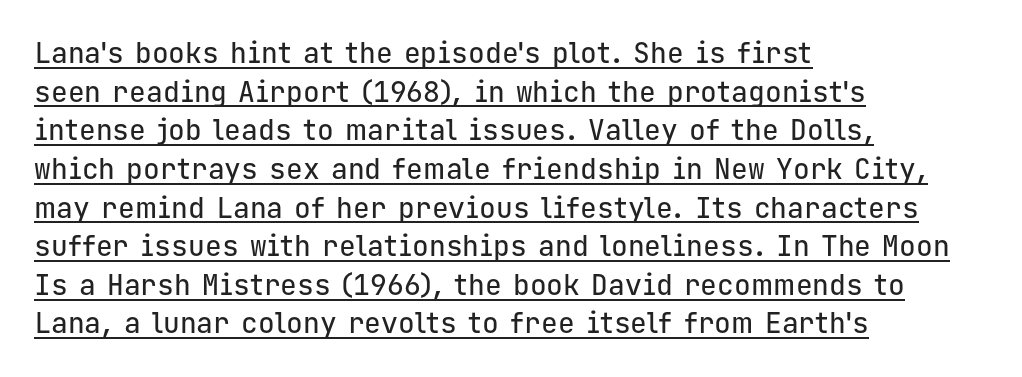
Q: Is the text italic (slanted)? A: No, it is upright.
Q: Is the typeface a serif or a sans-serif typeface? A: Sans-serif.
Q: Is the text underlined? A: Yes.
Q: How is the paragraph aligned? A: Left-aligned.
Q: Is the spacing between letters normal or unusually wide? A: Normal.
Q: Is the spacing between lines tight, normal or loose? A: Normal.
Q: Width (condensed, normal, or wide)? A: Normal.
Q: Stroke contrast? A: Low.
Q: x-height? A: Medium.
Q: Monospaced? A: Yes.
